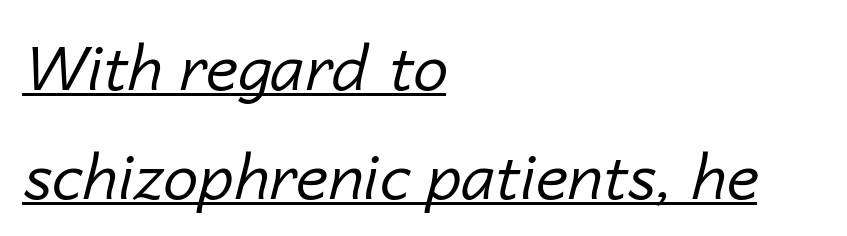
The image shows 63 px regular-weight type, italic (leaning right); set left-aligned, line spacing 1.73x, normal letter spacing, underlined; low stroke contrast and a medium x-height.
